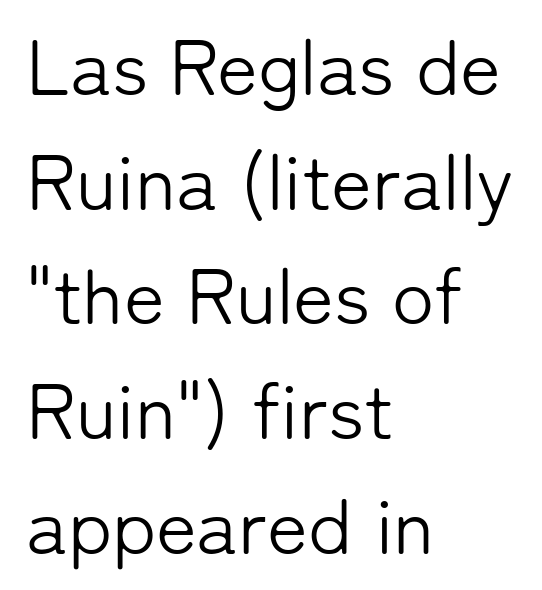
Serif or sans? Sans — the stroke terminals are bare. Vertical spacing — default. Each row of text sits above clean, open space. This sample uses plain, unmodified letter spacing.
